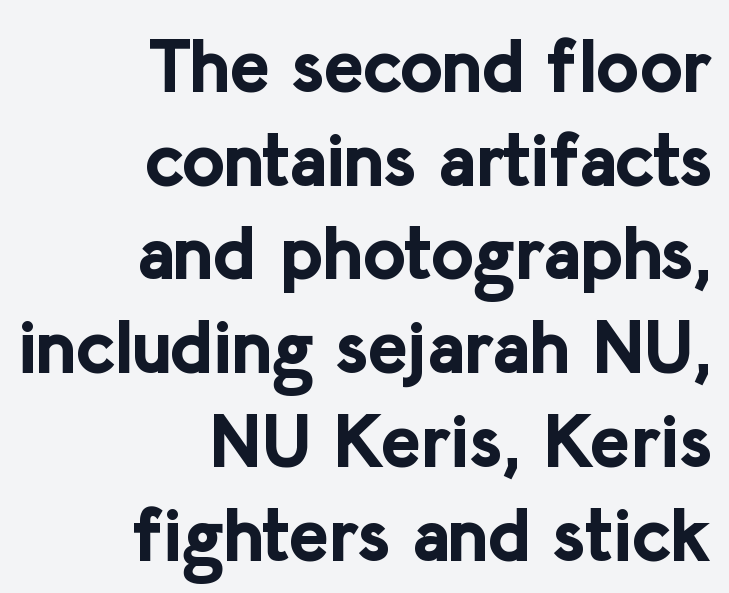
Q: Is the text bold? A: Yes.
Q: Is the text italic (slanted)? A: No, it is upright.
Q: Is the typeface a serif or a sans-serif typeface? A: Sans-serif.
Q: Is the text underlined? A: No.
Q: How is the paragraph aligned? A: Right-aligned.
Q: Is the spacing between letters normal or unusually wide? A: Normal.
Q: Is the spacing between lines tight, normal or loose? A: Normal.
Q: Width (condensed, normal, or wide)? A: Normal.
Q: Stroke contrast? A: Low.
Q: x-height? A: Medium.
Q: Monospaced? A: No.
